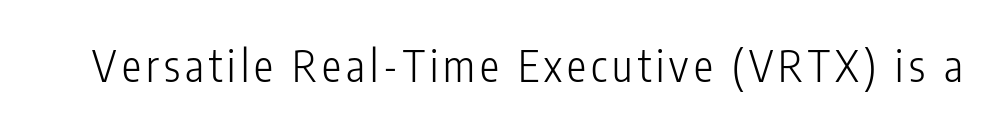
Spacing verdict: proportional, widths tailored to each character. Upright lettering throughout. The specimen omits any rule beneath the text block's lines. Each letter's strokes conclude bluntly, with no projecting serifs.
